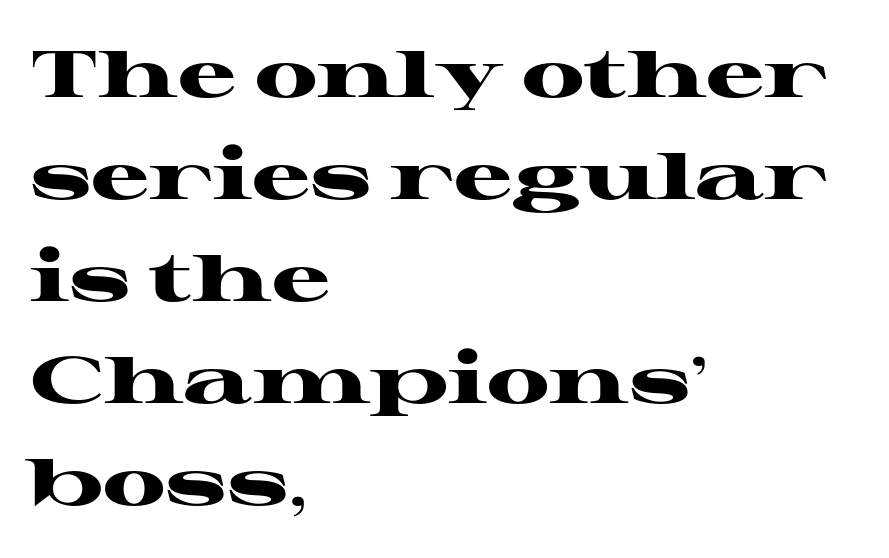
The letters advance in unequal steps, a hallmark of proportional type. Bold? Absolutely — the strokes are thick and heavy. Caption: multi-line text, flush left, ragged right. Rendered with straight, roman letterforms. The tracking reads as untouched default to a designer's eye. Examine the stroke ends and you'll spot serifs.
